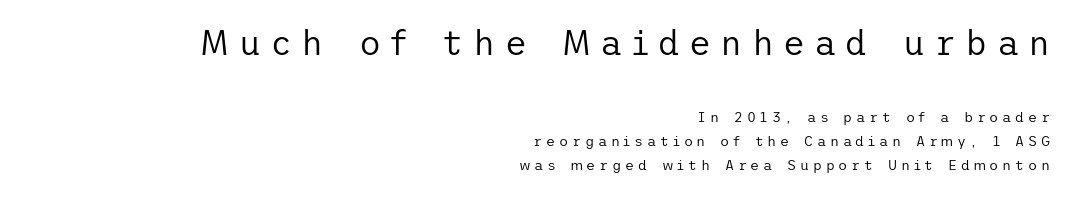
Q: Is the text bold? A: No.
Q: Is the text italic (slanted)? A: No, it is upright.
Q: Is the typeface a serif or a sans-serif typeface? A: Sans-serif.
Q: Is the text underlined? A: No.
Q: How is the paragraph aligned? A: Right-aligned.
Q: Is the spacing between letters normal or unusually wide? A: Unusually wide.
Q: Which block of text is set in a larger size, the first (top) or the second (bottom)? A: The first (top) one.
Q: Width (condensed, normal, or wide)? A: Normal.
Q: Stroke contrast? A: Low.
Q: x-height? A: Medium.
